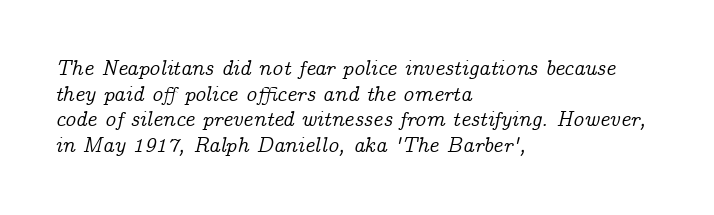
Q: Is the text italic (slanted)? A: Yes, it leans right by about 14 degrees.
Q: Is the text underlined? A: No.
Q: How is the paragraph aligned? A: Left-aligned.
Q: Is the spacing between letters normal or unusually wide? A: Normal.
